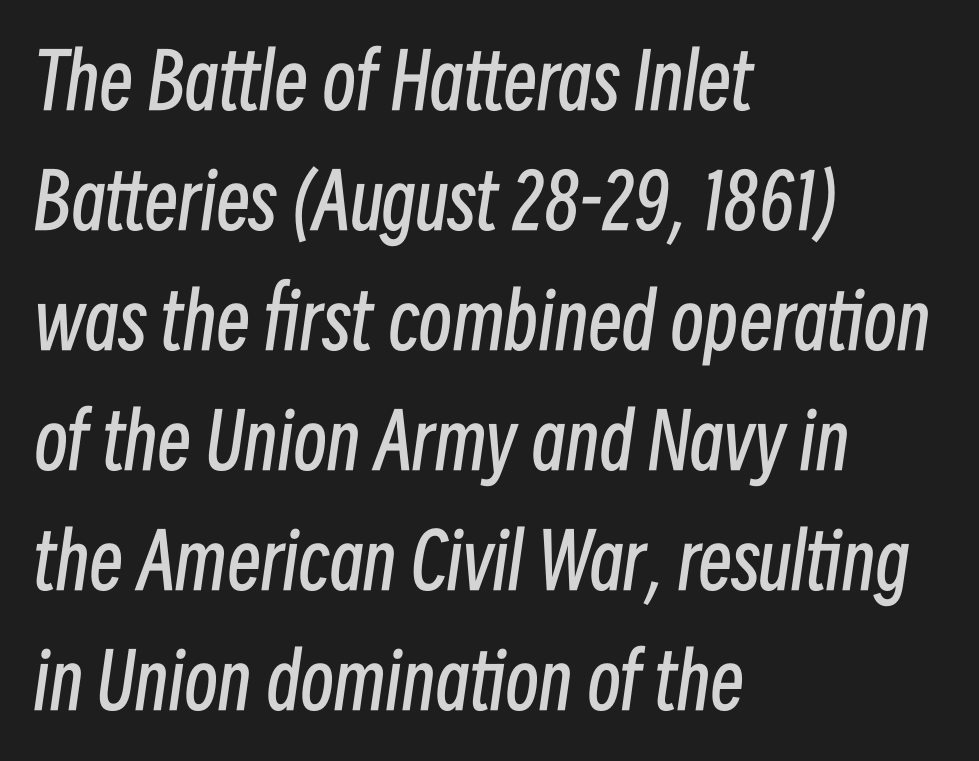
Q: Is the text bold? A: No.
Q: Is the text italic (slanted)? A: Yes, it leans right by about 8 degrees.
Q: Is the text underlined? A: No.
Q: How is the paragraph aligned? A: Left-aligned.
Q: Is the spacing between letters normal or unusually wide? A: Normal.
Q: Is the spacing between lines tight, normal or loose? A: Normal.
Q: Width (condensed, normal, or wide)? A: Condensed.
Q: Stroke contrast? A: Low.
Q: x-height? A: Medium.
Q: Monospaced? A: No.
